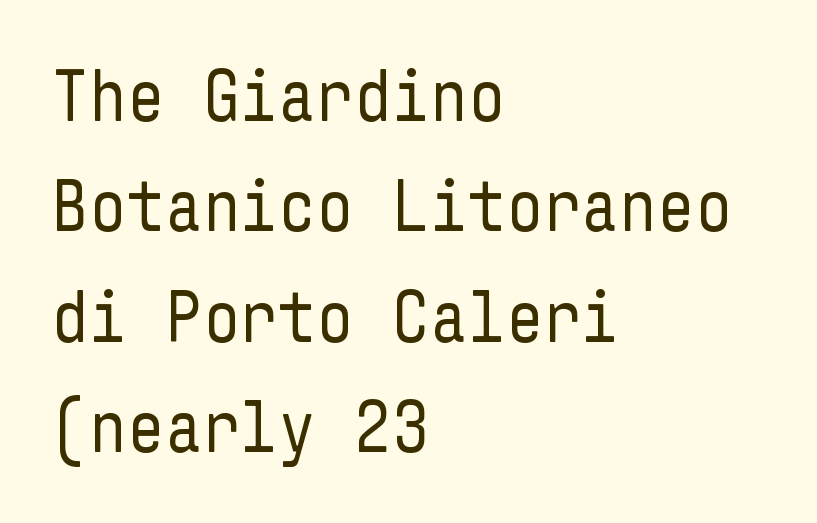
The image shows 74 px regular-weight, condensed sans-serif type, upright; set left-aligned, normal line spacing (1.49x), normal letter spacing, not underlined; low stroke contrast and a medium x-height.
